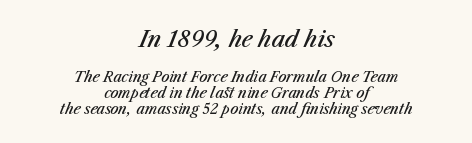
The image shows 22 px text type, italic (leaning right); set centered, tight line spacing (1.14x), normal letter spacing, not underlined; the first (top) block is 1.57x larger.
